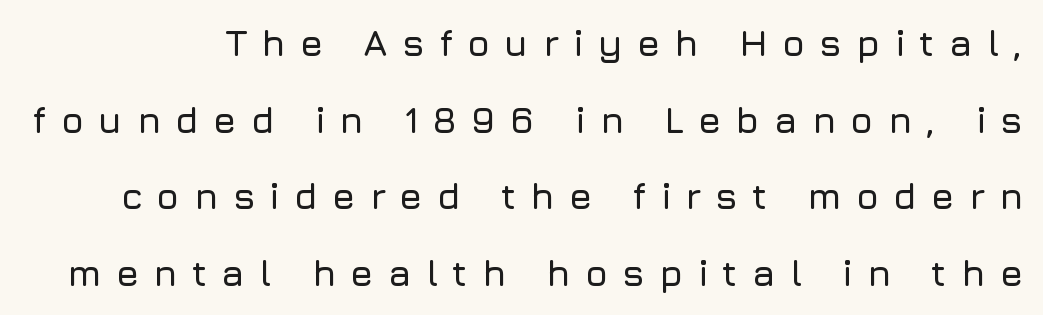
Descender tails drop into unmarked territory. Font category for this specimen: sans-serif. A typesetter would call this leading open, well beyond the default. Someone cranked the tracking dial way up on this one. The letters advance in unequal steps, a hallmark of proportional type.
